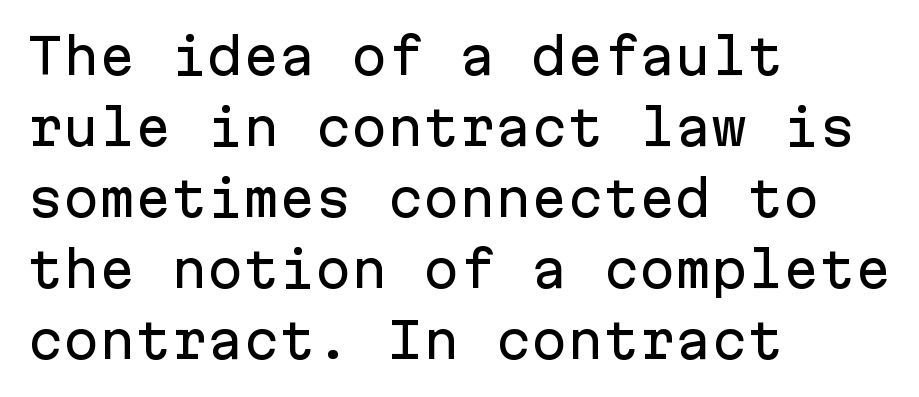
The rendering keeps characters at their native spacing. Horizontal bands of white between lines are of average thickness. Every character sits straight up, as roman type does. Do the characters align in a grid? Yes, the font is monospaced. Left-aligned paragraph, ragged on the right. Look at the bottom of the vertical strokes: they stop flat, with no serifs.
